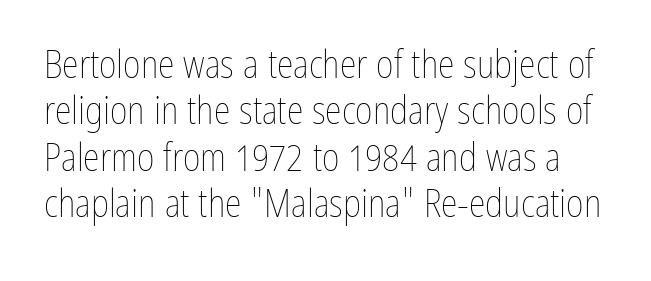
This is not heavy type; no bold has been used. The typography opts for an upright posture over an oblique one. Inter-character spacing is left at the font's built-in metrics. Type without underlining.
